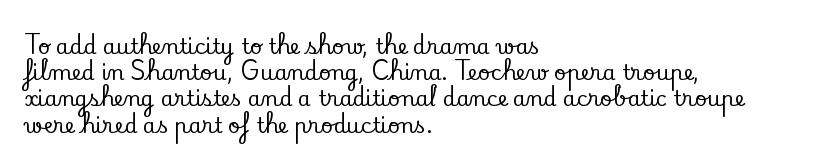
{"italic": "no", "underline": "no", "align": "left", "line_spacing": "normal", "line_spacing_ratio": 1.25, "letter_spacing": "normal", "letter_spacing_em": 0.0, "glyph_px": 21}
